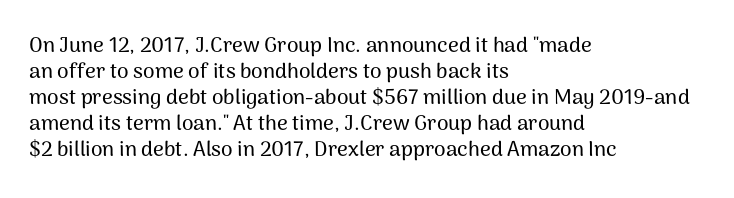
The image shows 21 px text type, upright; set left-aligned, line spacing 1.24x, normal letter spacing, not underlined.
